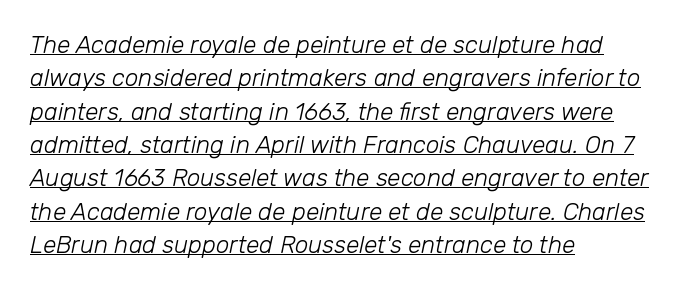
Q: Is the text bold? A: No.
Q: Is the text italic (slanted)? A: Yes, it leans right by about 12 degrees.
Q: Is the text underlined? A: Yes.
Q: How is the paragraph aligned? A: Left-aligned.
Q: Is the spacing between letters normal or unusually wide? A: Normal.
Q: Is the spacing between lines tight, normal or loose? A: Normal.
